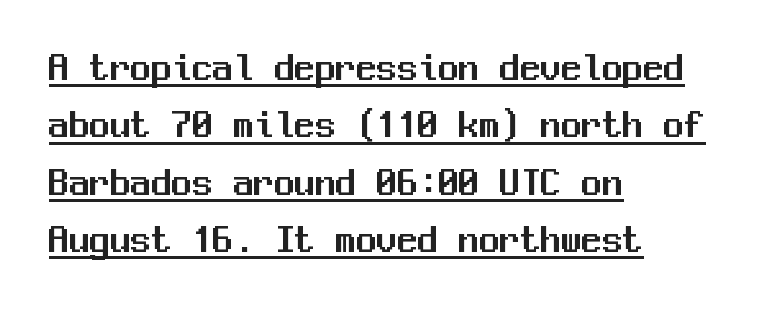
{"serif": "no", "italic": "no", "width": "normal", "stroke_contrast": "medium", "x_height": "medium", "monospaced": "yes", "underline": "yes", "align": "left", "line_spacing": "normal", "line_spacing_ratio": 1.4, "letter_spacing": "normal", "letter_spacing_em": 0.0, "glyph_px": 41}
